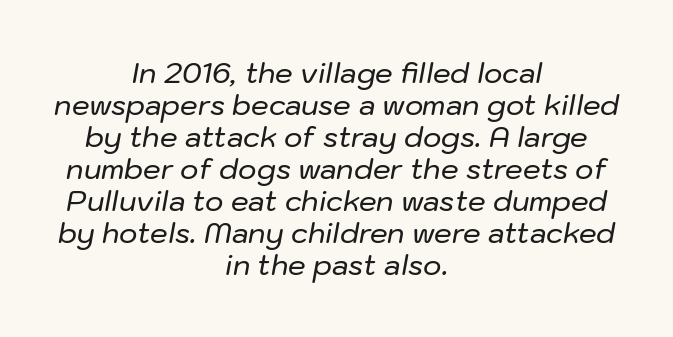
Q: Is the text italic (slanted)? A: Yes, it leans right by about 10 degrees.
Q: Is the text underlined? A: No.
Q: How is the paragraph aligned? A: Centered.
Q: Is the spacing between letters normal or unusually wide? A: Normal.
Q: Is the spacing between lines tight, normal or loose? A: Tight.
Q: Width (condensed, normal, or wide)? A: Normal.
Q: Stroke contrast? A: Low.
Q: x-height? A: Medium.
Q: Monospaced? A: No.
